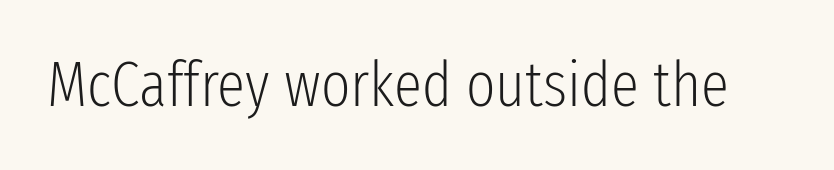
Q: Is the text bold? A: No.
Q: Is the text italic (slanted)? A: No, it is upright.
Q: Is the typeface a serif or a sans-serif typeface? A: Sans-serif.
Q: Is the text underlined? A: No.
Q: Is the spacing between letters normal or unusually wide? A: Normal.
Q: Width (condensed, normal, or wide)? A: Condensed.
Q: Stroke contrast? A: Low.
Q: x-height? A: Medium.
Q: Monospaced? A: No.
